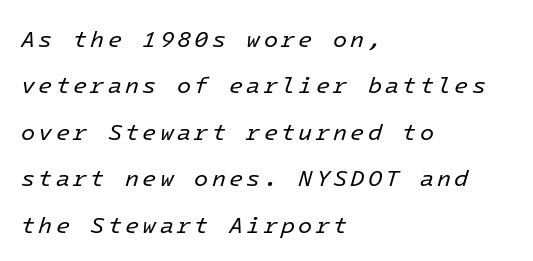
{"italic": "yes", "lean": "right", "slant_degrees": 16, "bold": "no", "underline": "no", "align": "left", "line_spacing": "loose", "line_spacing_ratio": 2.02, "glyph_px": 23}
